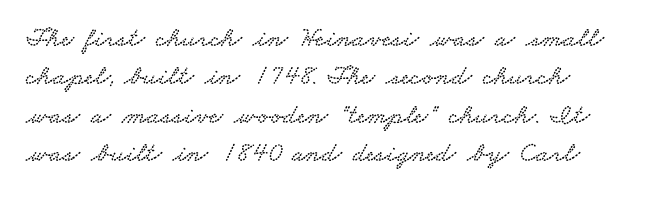
Q: Is the typeface a serif or a sans-serif typeface? A: Serif.
Q: Is the text underlined? A: No.
Q: Is the spacing between letters normal or unusually wide? A: Normal.
Q: Is the spacing between lines tight, normal or loose? A: Normal.
Q: Width (condensed, normal, or wide)? A: Wide.
Q: Stroke contrast? A: Low.
Q: x-height? A: Small.
Q: Monospaced? A: No.
